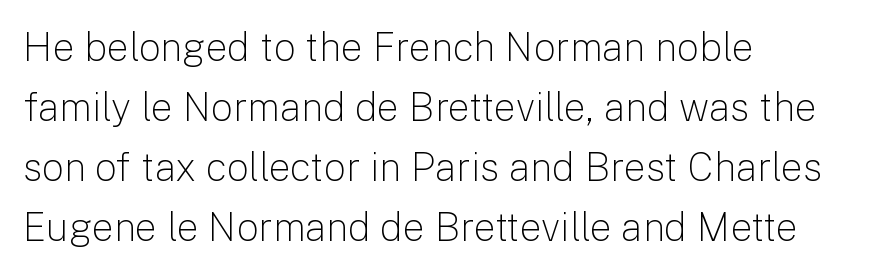
Descender tails drop into unmarked territory. Caption: multi-line text, flush left, ragged right. Quick note: not italic, upright. This sample has the flowing, uneven cadence of proportional lettering. Regular leading.
